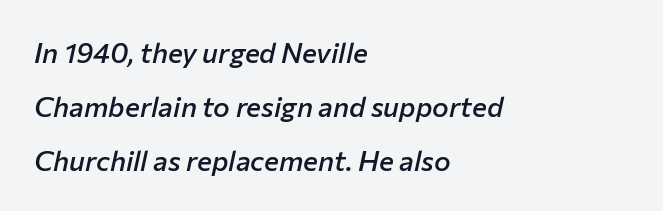
The image shows 28 px semibold type, italic (leaning right); set left-aligned, loose line spacing (1.92x), normal letter spacing, not underlined; low stroke contrast and a medium x-height.
